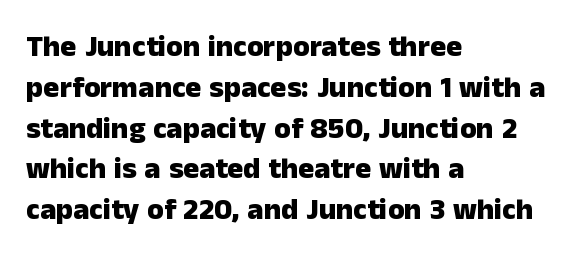
Glyph-to-glyph distance matches everyday printed text. Typographically, this falls in the sans-serif category. If you measured baseline to baseline, you'd find a middling distance. How heavy is the stroke? Heavy — this is a bold. It's the straight-up-and-down kind of type.
